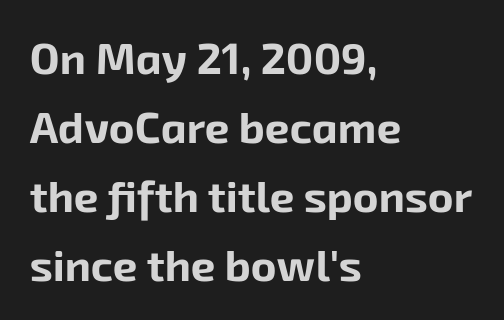
The image shows 44 px bold sans-serif type; set left-aligned, normal line spacing (1.57x), normal letter spacing, not underlined; low stroke contrast and a medium x-height.
